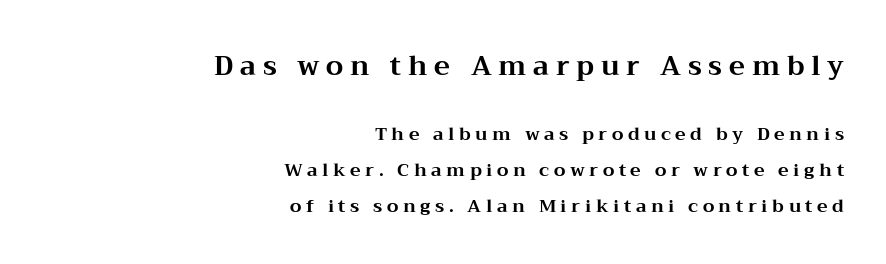
{"italic": "no", "bold": "yes", "underline": "no", "align": "right", "line_spacing": "loose", "line_spacing_ratio": 2.0, "letter_spacing": "wide", "letter_spacing_em": 0.25, "larger_block": "first", "size_ratio": 1.5, "glyph_px": 27}
